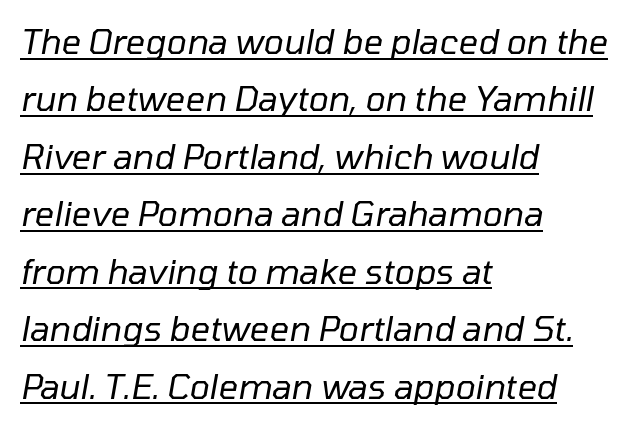
Compared with typical body copy, the letter spacing here is the same. In terms of leading, this rendering sits right in the middle. Is the type slanted? Yes — the strokes lean at a clear angle. Looks like regular typesetting: each glyph gets only the width it needs. Every word sits above its own underline. These lines stack with their left ends in a neat column.
